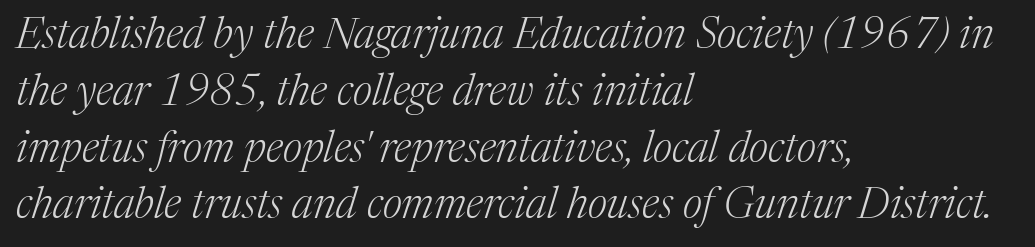
The typography opts for an oblique posture over an upright one. Which margin do the lines hug? The left one — the right edge is uneven. What stands out about the letter spacing? Nothing — it is the standard amount. Character widths vary here, with narrow letters taking less room than wide ones. No letter is thick-stroked: the sample isn't bold.
